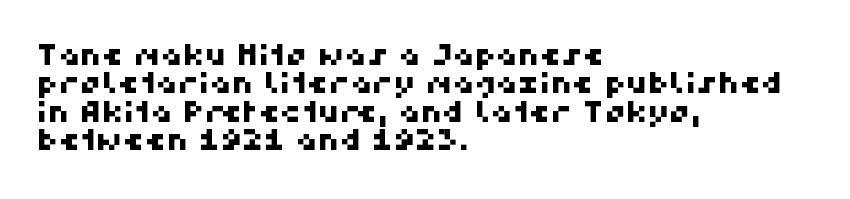
Q: Is the typeface a serif or a sans-serif typeface? A: Sans-serif.
Q: Is the text underlined? A: No.
Q: How is the paragraph aligned? A: Left-aligned.
Q: Is the spacing between letters normal or unusually wide? A: Normal.
Q: Is the spacing between lines tight, normal or loose? A: Tight.
Q: Width (condensed, normal, or wide)? A: Normal.
Q: Stroke contrast? A: High.
Q: x-height? A: Medium.
Q: Monospaced? A: No.
